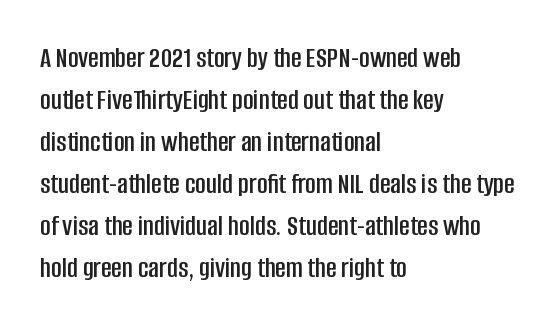
{"serif": "no", "italic": "no", "width": "condensed", "stroke_contrast": "low", "x_height": "large", "monospaced": "no", "underline": "no", "align": "left", "line_spacing": "normal", "line_spacing_ratio": 1.45, "letter_spacing": "normal", "letter_spacing_em": 0.0, "glyph_px": 29}
